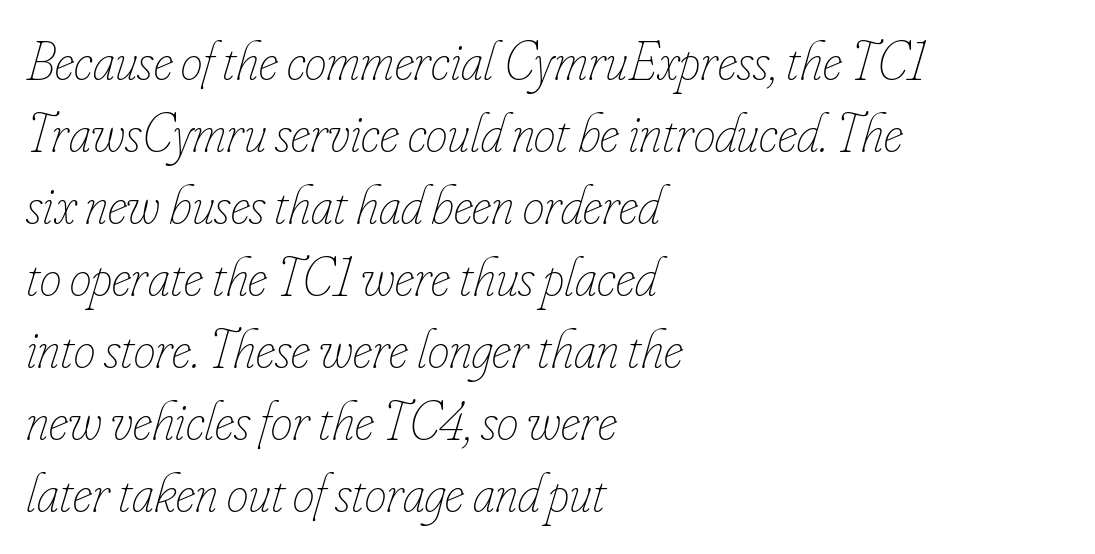
{"italic": "yes", "lean": "right", "slant_degrees": 16, "bold": "no", "weight": "thin", "width": "condensed", "stroke_contrast": "low", "x_height": "small", "monospaced": "no", "underline": "no", "align": "left", "line_spacing": "normal", "line_spacing_ratio": 1.31, "letter_spacing": "normal", "letter_spacing_em": 0.0, "glyph_px": 55}
